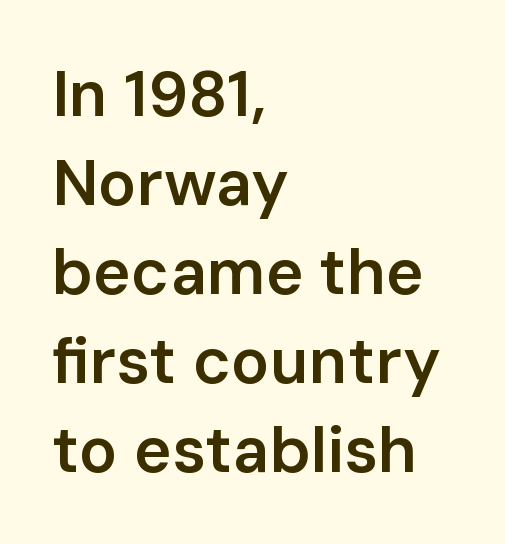
There is no visible air inserted between adjacent glyphs. Notice how the passage keeps a crisp vertical edge on the left only. Regarding leading, the lines here are spaced in the standard way. Underline: absent. I'd describe the lettering as semibold — firm but not a full bold.
